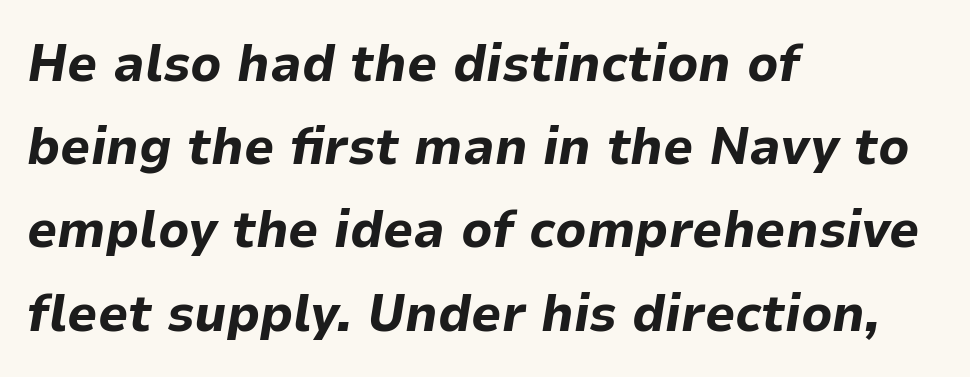
The image shows 53 px bold type, italic (leaning right); set left-aligned, normal line spacing (1.57x), normal letter spacing, not underlined; low stroke contrast and a medium x-height.
